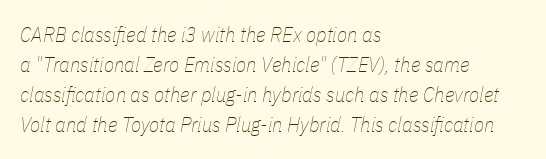
The image shows 21 px text type, italic (leaning right); set left-aligned, normal line spacing (1.43x), normal letter spacing, not underlined.
